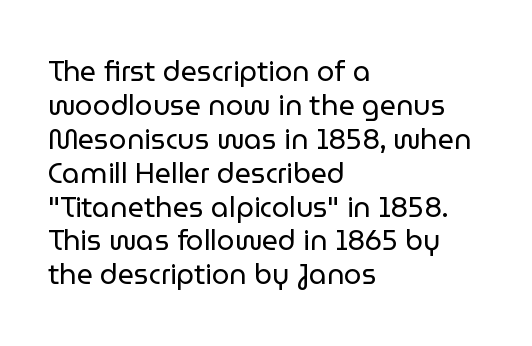
When letters stand straight like this, we call the style roman or upright. Regarding serifs, this sample does without them. The font sits on the lighter half of the weight spectrum, regular included. Spacing verdict: proportional, widths tailored to each character.
